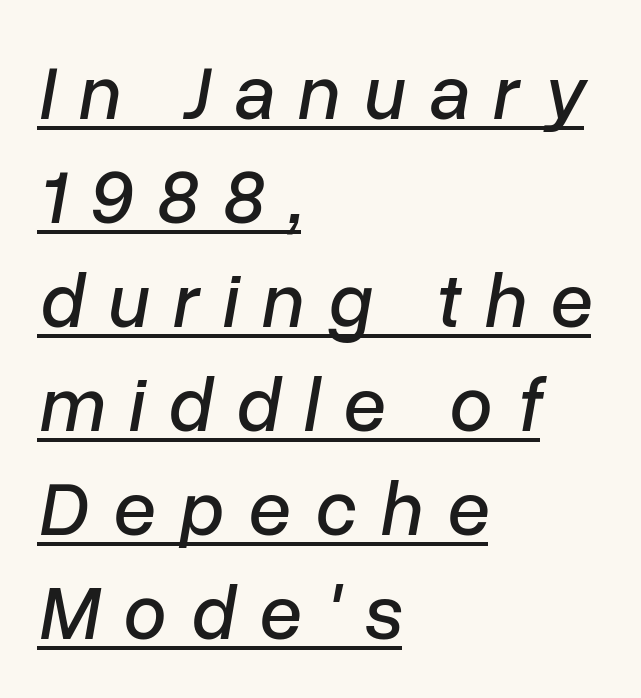
Q: Is the text italic (slanted)? A: Yes, it leans right by about 10 degrees.
Q: Is the text underlined? A: Yes.
Q: How is the paragraph aligned? A: Left-aligned.
Q: Is the spacing between letters normal or unusually wide? A: Unusually wide.
Q: Is the spacing between lines tight, normal or loose? A: Normal.
Q: Width (condensed, normal, or wide)? A: Normal.
Q: Stroke contrast? A: Low.
Q: x-height? A: Medium.
Q: Monospaced? A: No.
